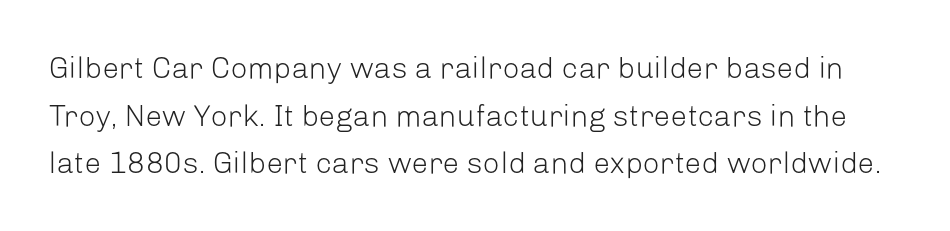
The image shows 30 px light sans-serif type, upright; set normal line spacing (1.59x), normal letter spacing, not underlined; low stroke contrast and a medium x-height.
